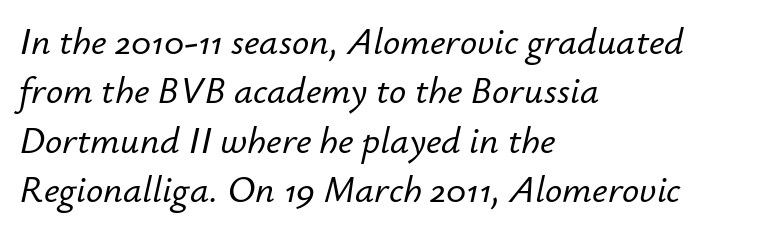
Q: Is the text italic (slanted)? A: Yes, it leans right by about 12 degrees.
Q: Is the text underlined? A: No.
Q: How is the paragraph aligned? A: Left-aligned.
Q: Is the spacing between letters normal or unusually wide? A: Normal.
Q: Is the spacing between lines tight, normal or loose? A: Normal.
Q: Width (condensed, normal, or wide)? A: Normal.
Q: Stroke contrast? A: Low.
Q: x-height? A: Small.
Q: Monospaced? A: No.
